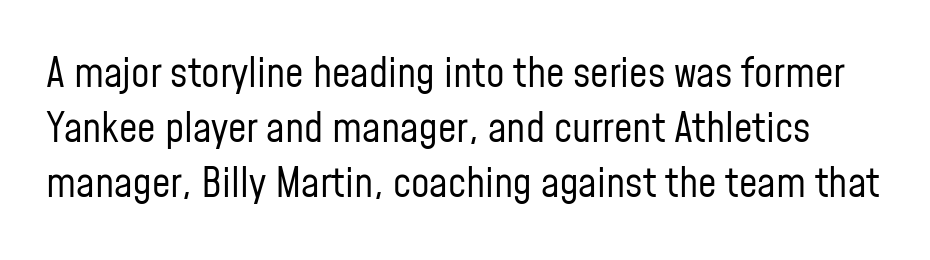
The image shows 41 px regular-weight, condensed sans-serif type, upright; set normal line spacing (1.34x), normal letter spacing, not underlined; low stroke contrast and a medium x-height.
